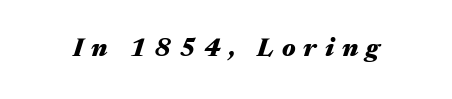
A typesetter would call this heavily tracked-out type. Looking at the ascenders, they clearly lean. The sample has been set heavy, in full bold. Descenders are the only things crossing below the line.
